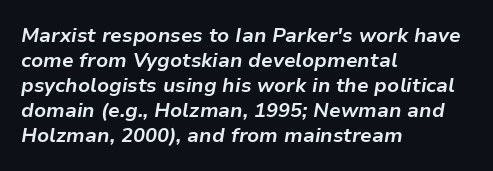
The image shows 20 px bold type, italic (leaning right); set left-aligned, normal line spacing (1.25x), normal letter spacing, not underlined.
